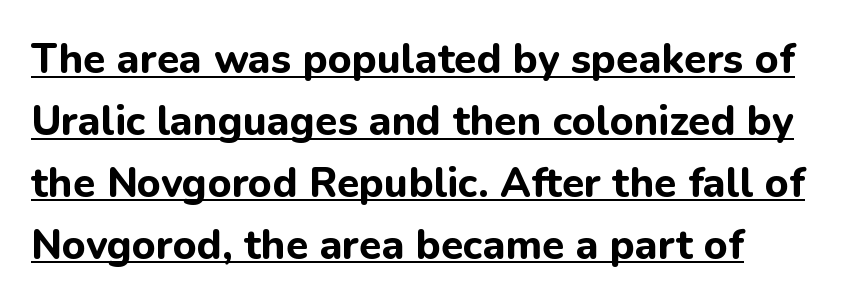
{"serif": "no", "italic": "no", "bold": "yes", "weight": "bold", "width": "normal", "stroke_contrast": "low", "x_height": "medium", "monospaced": "no", "underline": "yes", "line_spacing": "normal", "line_spacing_ratio": 1.51, "letter_spacing": "normal", "letter_spacing_em": 0.0, "glyph_px": 41}
